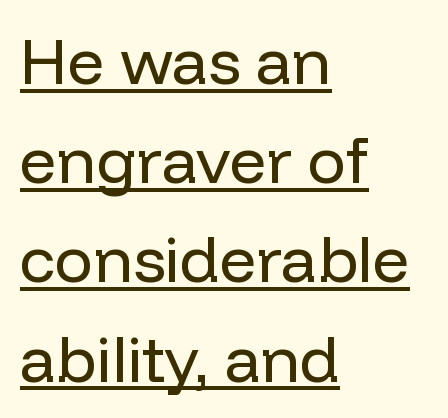
Honestly, the row spacing looks completely unremarkable. This sample is left-justified, so line endings fall wherever the words run out. I'd call this a sans setting — the letters go barefoot. Do the characters align in a grid? No, the font is proportional.
